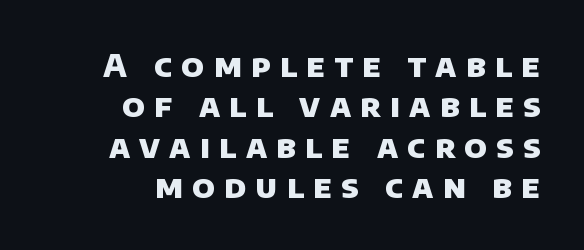
The image shows 32 px heavy sans-serif type; set right-aligned, normal line spacing (1.26x), unusually wide letter spacing (+0.29 em), not underlined; low stroke contrast and a large x-height.
